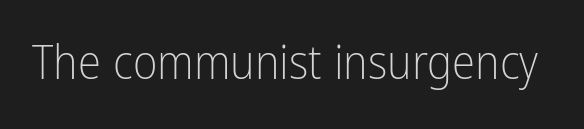
The image shows 47 px light, condensed sans-serif type, upright; set normal letter spacing, not underlined; low stroke contrast and a medium x-height.
